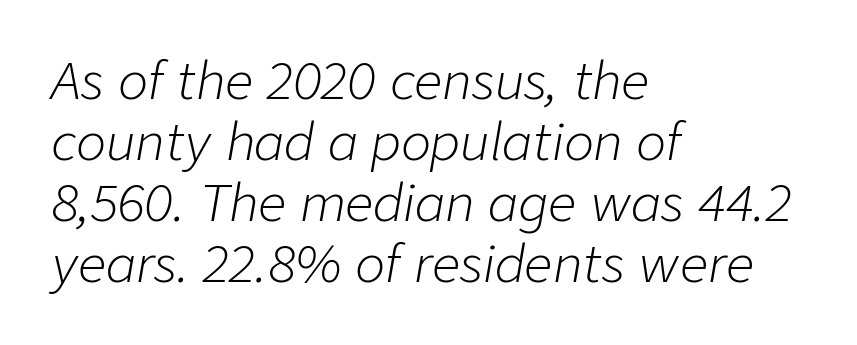
The image shows 50 px light type, italic (leaning right); set left-aligned, line spacing 1.22x, normal letter spacing, not underlined; low stroke contrast and a medium x-height.
